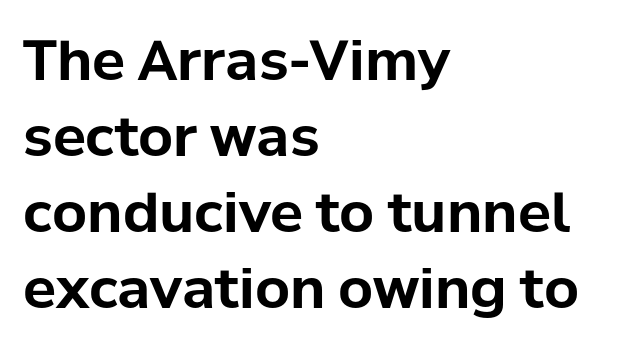
Whoever set this chose a conventional vertical rhythm. Spacing between characters is what you'd get straight out of the box. You could not count columns in this text — the font is proportionally spaced. Characters remain perfectly vertical along every line. In terms of letterform style, serifs are entirely absent. Glance below the letters and you will spot only blank space.
